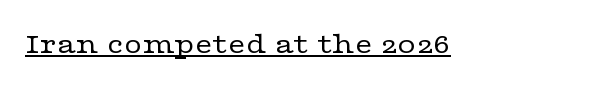
{"serif": "yes", "italic": "no", "bold": "no", "weight": "regular", "width": "wide", "stroke_contrast": "low", "x_height": "medium", "monospaced": "no", "underline": "yes", "letter_spacing": "normal", "letter_spacing_em": 0.0, "glyph_px": 31}
